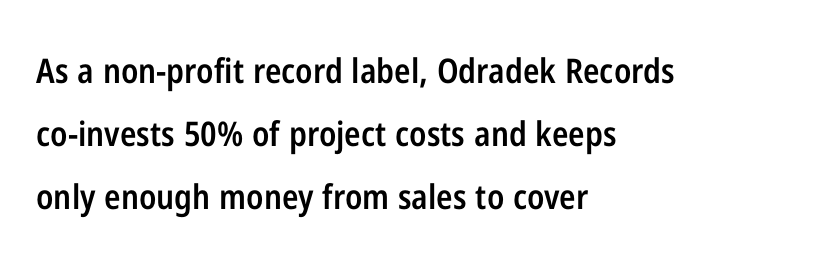
{"serif": "no", "italic": "no", "bold": "semi", "weight": "semibold", "width": "condensed", "stroke_contrast": "low", "x_height": "medium", "monospaced": "no", "underline": "no", "align": "left", "line_spacing_ratio": 1.85, "letter_spacing": "normal", "letter_spacing_em": 0.0, "glyph_px": 34}
